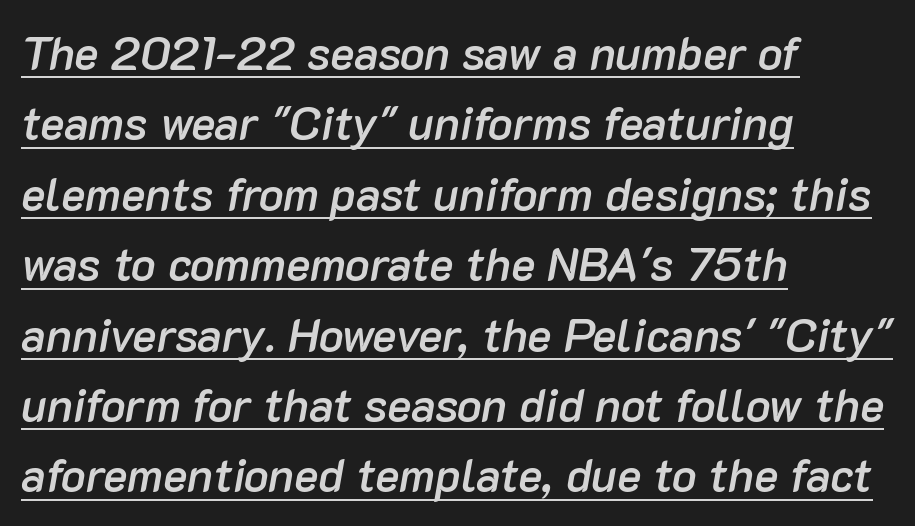
This sample is left-justified, so line endings fall wherever the words run out. Honestly, the row spacing looks completely unremarkable. What stands out about the letter spacing? Nothing — it is the standard amount. Note the varied advance widths — an 'i' is clearly narrower than an 'm'. A continuous stroke trails under the words, as in a hyperlink. Semibold letterforms, between regular and bold.
